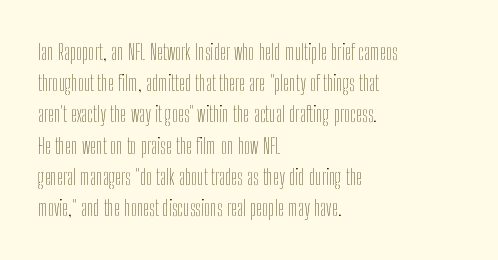
The image shows 22 px text type, upright; set left-aligned, normal line spacing (1.42x), normal letter spacing, not underlined.
